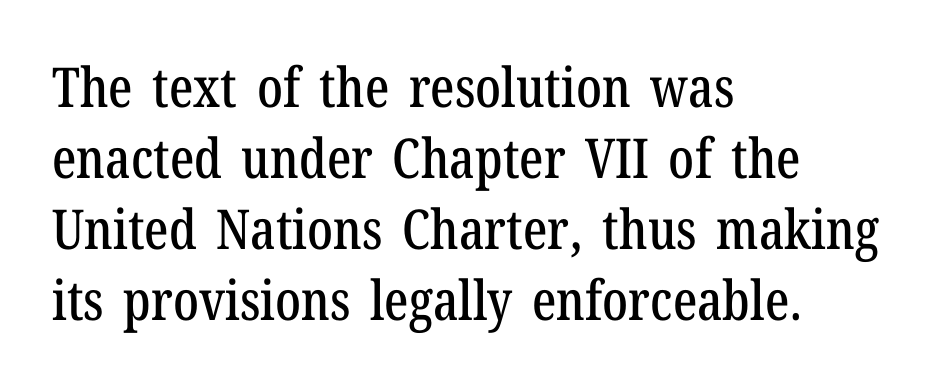
Q: Is the text italic (slanted)? A: No, it is upright.
Q: Is the typeface a serif or a sans-serif typeface? A: Serif.
Q: Is the text underlined? A: No.
Q: How is the paragraph aligned? A: Left-aligned.
Q: Is the spacing between letters normal or unusually wide? A: Normal.
Q: Is the spacing between lines tight, normal or loose? A: Normal.
Q: Width (condensed, normal, or wide)? A: Condensed.
Q: Stroke contrast? A: Low.
Q: x-height? A: Medium.
Q: Monospaced? A: No.
